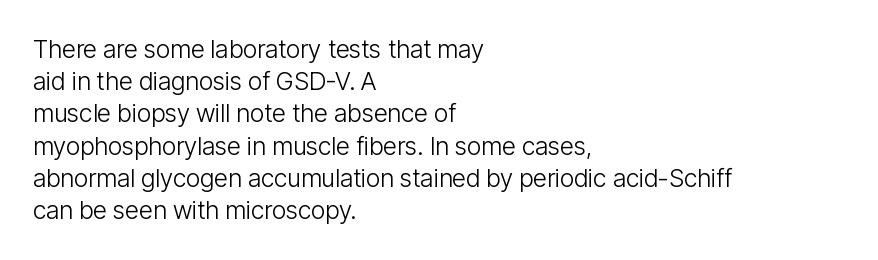
The image shows 25 px text type, upright; set left-aligned, normal line spacing (1.29x), normal letter spacing, not underlined.
